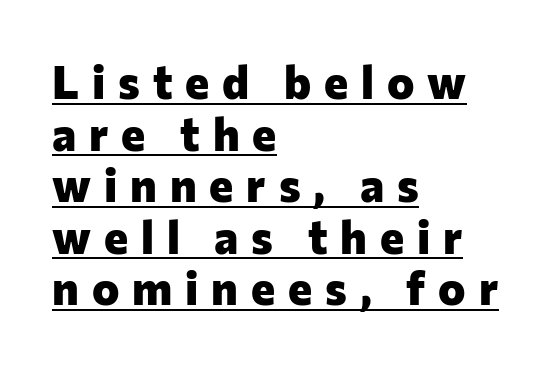
{"serif": "no", "italic": "no", "bold": "yes", "weight": "heavy", "width": "normal", "stroke_contrast": "low", "x_height": "medium", "monospaced": "no", "underline": "yes", "align": "left", "line_spacing": "tight", "line_spacing_ratio": 1.12, "letter_spacing": "wide", "letter_spacing_em": 0.28, "glyph_px": 46}
